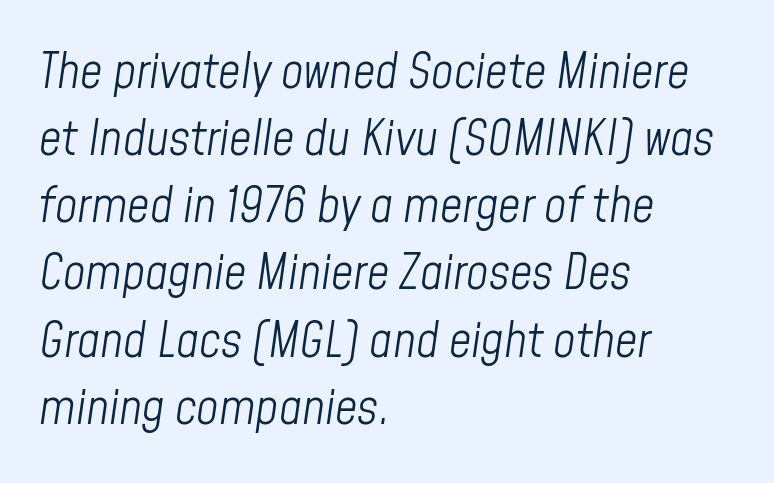
Q: Is the text bold? A: No.
Q: Is the text italic (slanted)? A: Yes, it leans right by about 8 degrees.
Q: Is the text underlined? A: No.
Q: How is the paragraph aligned? A: Left-aligned.
Q: Is the spacing between letters normal or unusually wide? A: Normal.
Q: Is the spacing between lines tight, normal or loose? A: Normal.
Q: Width (condensed, normal, or wide)? A: Condensed.
Q: Stroke contrast? A: Low.
Q: x-height? A: Medium.
Q: Monospaced? A: No.
